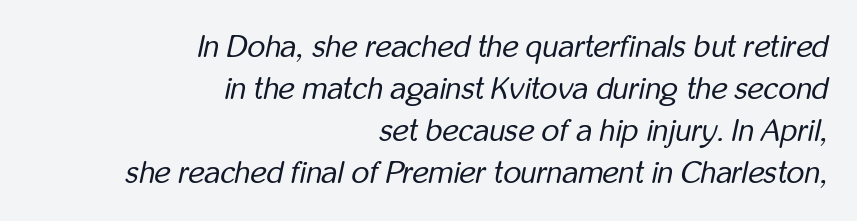
Q: Is the text bold? A: No.
Q: Is the text italic (slanted)? A: Yes, it leans right by about 12 degrees.
Q: Is the text underlined? A: No.
Q: How is the paragraph aligned? A: Right-aligned.
Q: Is the spacing between letters normal or unusually wide? A: Normal.
Q: Is the spacing between lines tight, normal or loose? A: Normal.
Q: Width (condensed, normal, or wide)? A: Condensed.
Q: Stroke contrast? A: Low.
Q: x-height? A: Medium.
Q: Monospaced? A: No.
